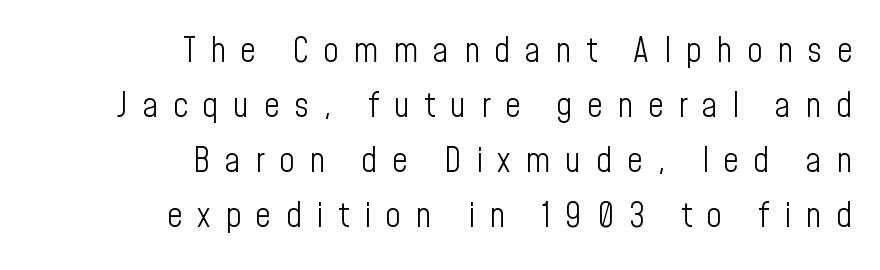
{"serif": "no", "italic": "no", "bold": "no", "weight": "light", "width": "condensed", "stroke_contrast": "low", "x_height": "medium", "monospaced": "no", "underline": "no", "align": "right", "line_spacing": "normal", "line_spacing_ratio": 1.62, "letter_spacing": "wide", "letter_spacing_em": 0.43, "glyph_px": 34}
